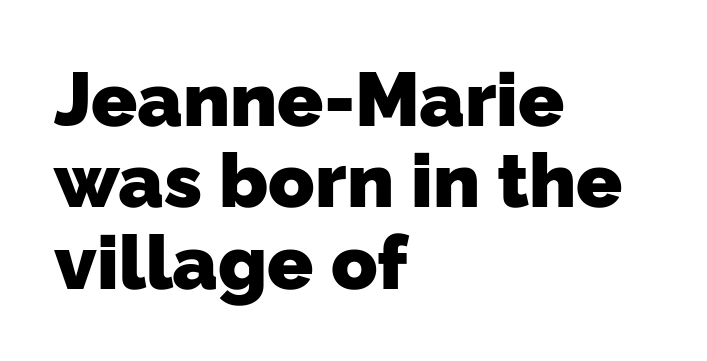
The image shows 76 px heavy sans-serif type; set left-aligned, tight line spacing (1.07x), normal letter spacing, not underlined; low stroke contrast and a medium x-height.
